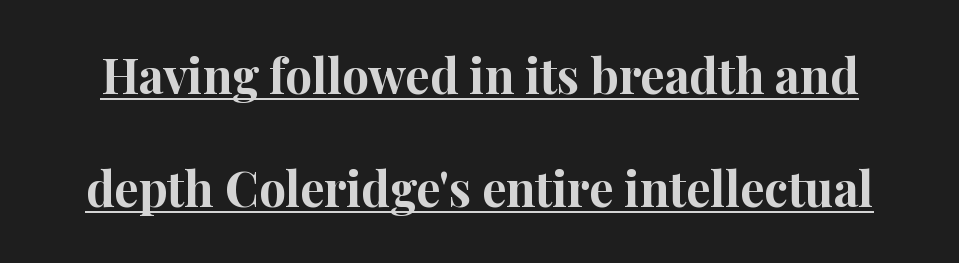
Q: Is the text bold? A: Yes.
Q: Is the text italic (slanted)? A: No, it is upright.
Q: Is the typeface a serif or a sans-serif typeface? A: Serif.
Q: Is the text underlined? A: Yes.
Q: Is the spacing between letters normal or unusually wide? A: Normal.
Q: Is the spacing between lines tight, normal or loose? A: Loose.
Q: Width (condensed, normal, or wide)? A: Normal.
Q: Stroke contrast? A: High.
Q: x-height? A: Medium.
Q: Monospaced? A: No.
